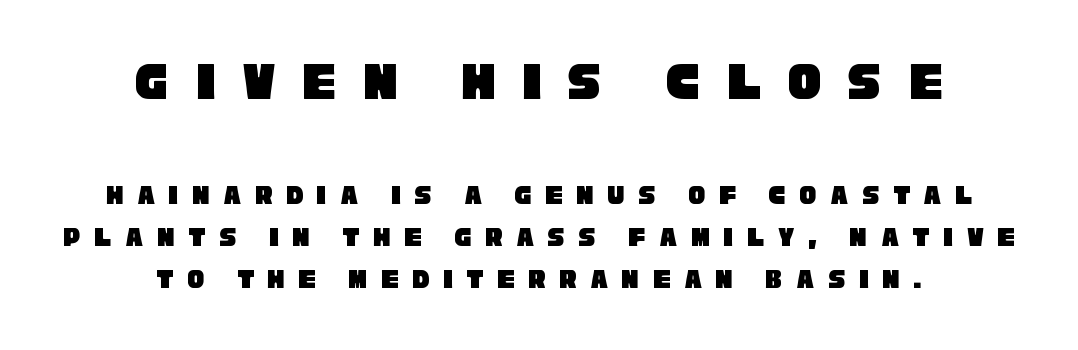
What's the leading like? Ordinary, nothing unusual. Looks like regular typesetting: each glyph gets only the width it needs. The glyphs are unaccompanied by any horizontal stroke below them. This sample uses a sans-serif face.
